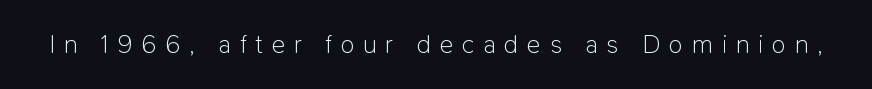
The image shows 26 px text type, upright; set unusually wide letter spacing (+0.33 em), not underlined.
